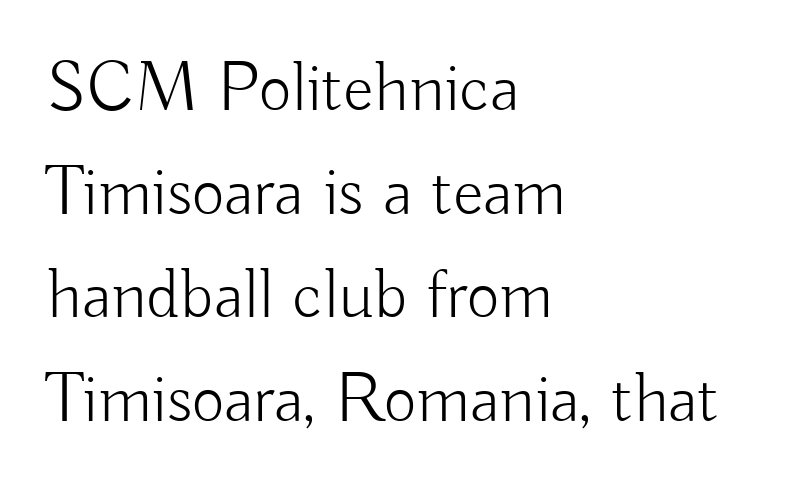
Q: Is the text bold? A: No.
Q: Is the text italic (slanted)? A: No, it is upright.
Q: Is the typeface a serif or a sans-serif typeface? A: Sans-serif.
Q: Is the text underlined? A: No.
Q: How is the paragraph aligned? A: Left-aligned.
Q: Is the spacing between letters normal or unusually wide? A: Normal.
Q: Is the spacing between lines tight, normal or loose? A: Normal.
Q: Width (condensed, normal, or wide)? A: Normal.
Q: Stroke contrast? A: Low.
Q: x-height? A: Small.
Q: Monospaced? A: No.
